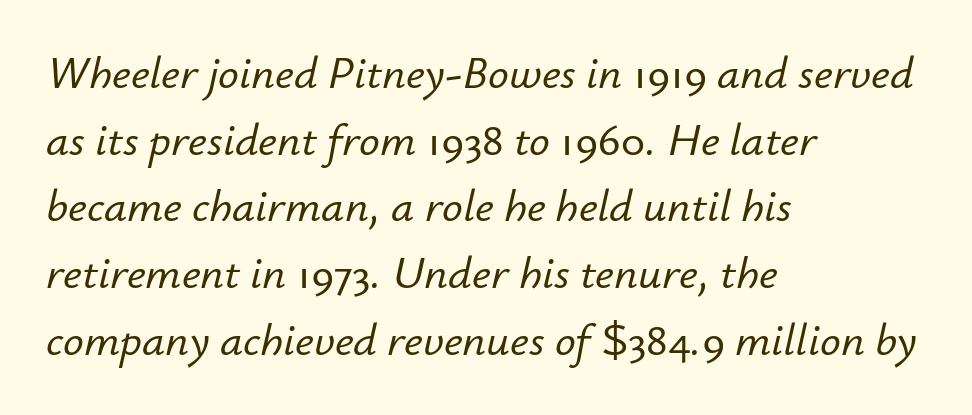
Q: Is the text italic (slanted)? A: Yes, it leans right by about 12 degrees.
Q: Is the text underlined? A: No.
Q: How is the paragraph aligned? A: Left-aligned.
Q: Is the spacing between letters normal or unusually wide? A: Normal.
Q: Is the spacing between lines tight, normal or loose? A: Normal.
Q: Width (condensed, normal, or wide)? A: Normal.
Q: Stroke contrast? A: Low.
Q: x-height? A: Small.
Q: Monospaced? A: No.
